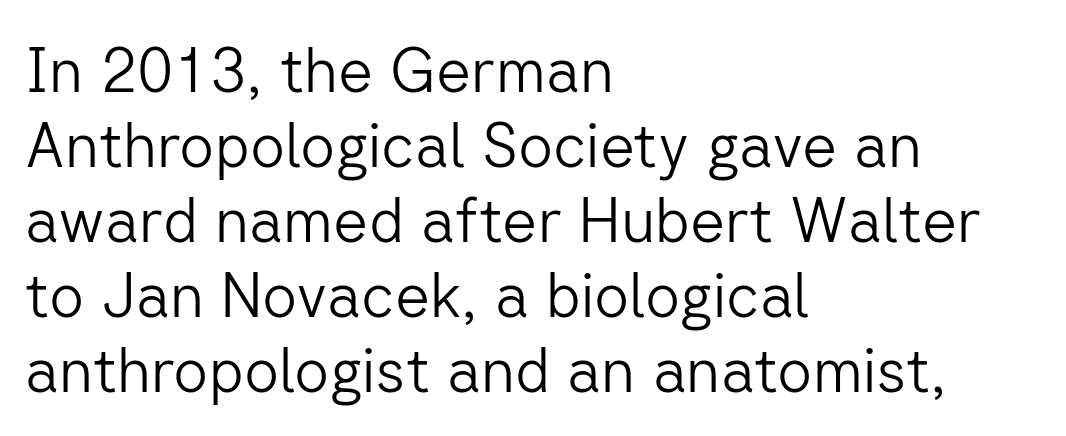
Rule under the text: the space is simply empty. The ragged edge is on the right, which tells us the setting is flush left. What kind of face is this? One without serifs — a sans. Weight: in the light-to-regular range. A typesetter would call this proportional, since set widths differ per character.
